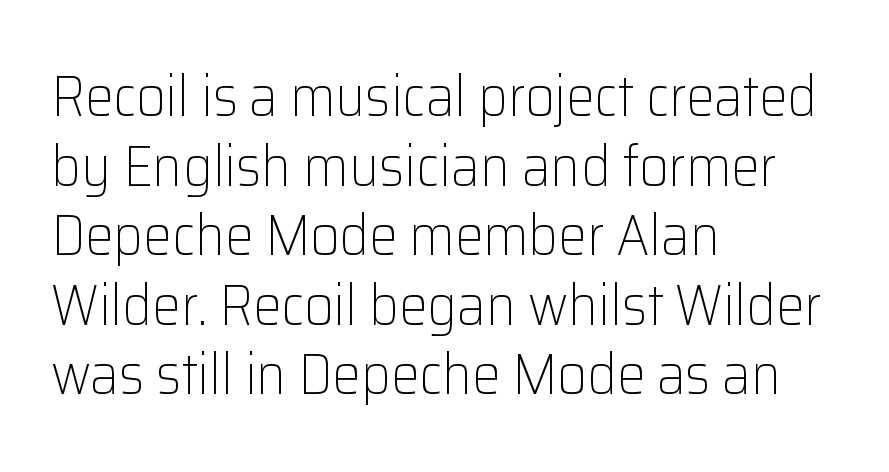
Q: Is the text bold? A: No.
Q: Is the text italic (slanted)? A: No, it is upright.
Q: Is the typeface a serif or a sans-serif typeface? A: Sans-serif.
Q: Is the text underlined? A: No.
Q: How is the paragraph aligned? A: Left-aligned.
Q: Is the spacing between letters normal or unusually wide? A: Normal.
Q: Width (condensed, normal, or wide)? A: Normal.
Q: Stroke contrast? A: Low.
Q: x-height? A: Medium.
Q: Monospaced? A: No.
